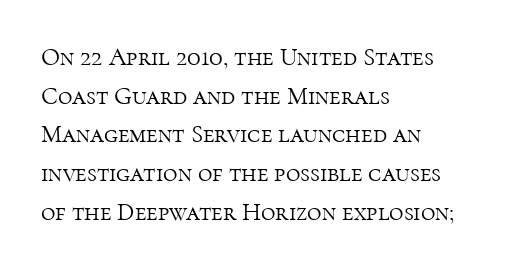
{"italic": "no", "bold": "no", "underline": "no", "align": "left", "line_spacing": "normal", "line_spacing_ratio": 1.55, "letter_spacing": "normal", "letter_spacing_em": 0.0, "glyph_px": 25}
